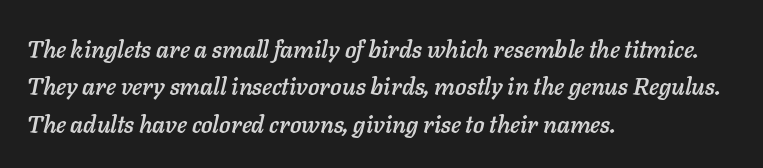
Q: Is the text italic (slanted)? A: Yes, it leans right by about 11 degrees.
Q: Is the text underlined? A: No.
Q: How is the paragraph aligned? A: Left-aligned.
Q: Is the spacing between letters normal or unusually wide? A: Normal.
Q: Is the spacing between lines tight, normal or loose? A: Normal.
